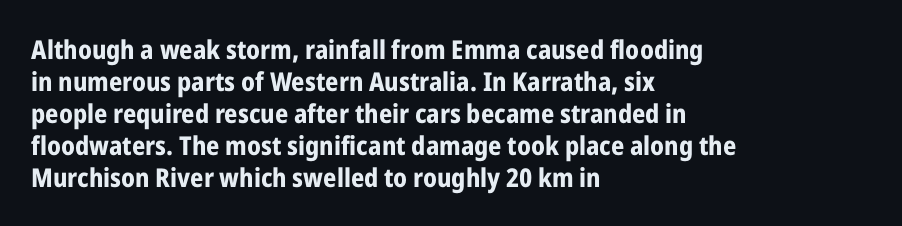
Q: Is the text bold? A: Yes.
Q: Is the text italic (slanted)? A: No, it is upright.
Q: Is the text underlined? A: No.
Q: How is the paragraph aligned? A: Left-aligned.
Q: Is the spacing between letters normal or unusually wide? A: Normal.
